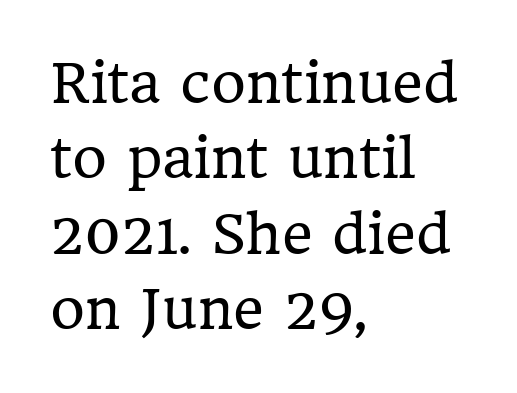
Alignment: flush left. Is this a heavy cut? Hardly; it is regular or lighter. No italicization has been applied; the sample stays upright. Each letter keeps its own natural width here, so spacing adapts to shape.
